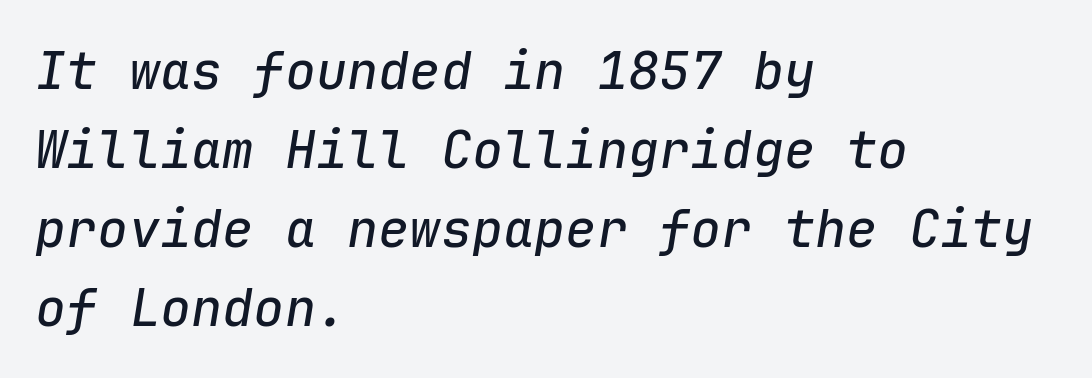
The image shows 52 px text type, italic (leaning right), monospaced; set left-aligned, normal line spacing (1.52x), normal letter spacing, not underlined; low stroke contrast and a medium x-height.
